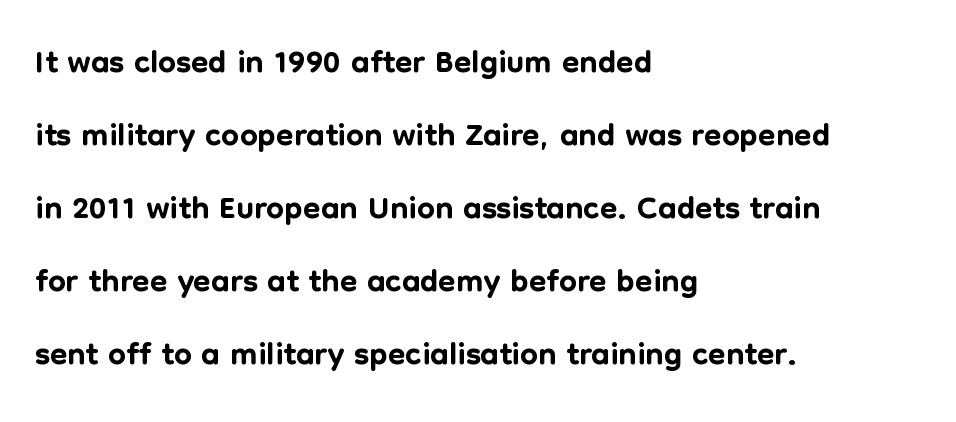
The image shows 50 px sans-serif type, upright; set left-aligned, normal line spacing (1.46x), normal letter spacing, not underlined; low stroke contrast and a medium x-height.
